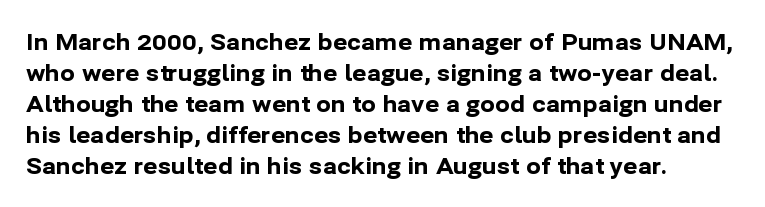
{"italic": "no", "bold": "yes", "underline": "no", "align": "left", "line_spacing": "normal", "line_spacing_ratio": 1.41, "letter_spacing": "normal", "letter_spacing_em": 0.0, "glyph_px": 22}
